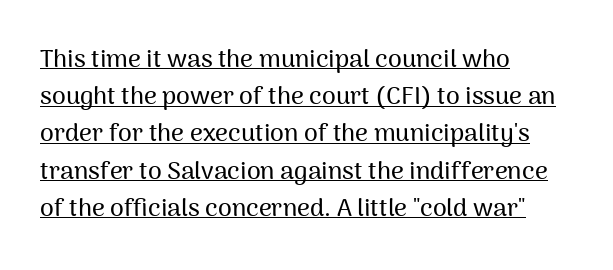
The image shows 25 px text type, upright; set left-aligned, normal line spacing (1.49x), normal letter spacing, underlined.
